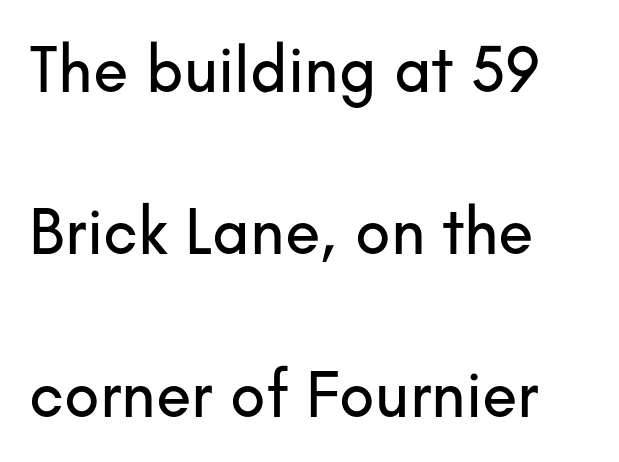
Note the varied advance widths — an 'i' is clearly narrower than an 'm'. Nope, no serifs anywhere on these letters. Whoever set this chose breathing room over compactness in the vertical rhythm. Look at the tracking — it's just the regular setting, nothing added. The lettering stays uniformly vertical, giving the passage a roman look.
